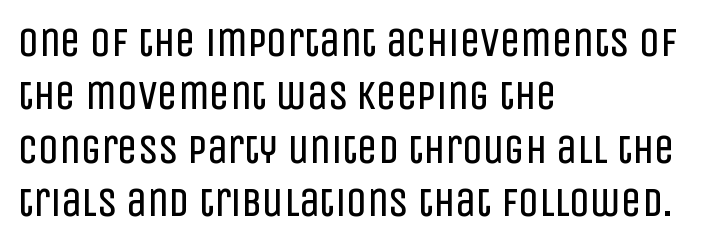
Weight: regular or lighter. The face used here is rendered with its standard letterfit. The text was rendered using a sans face with plain stroke endings. A student would call this left alignment; a typographer would say flush left, rag right.
